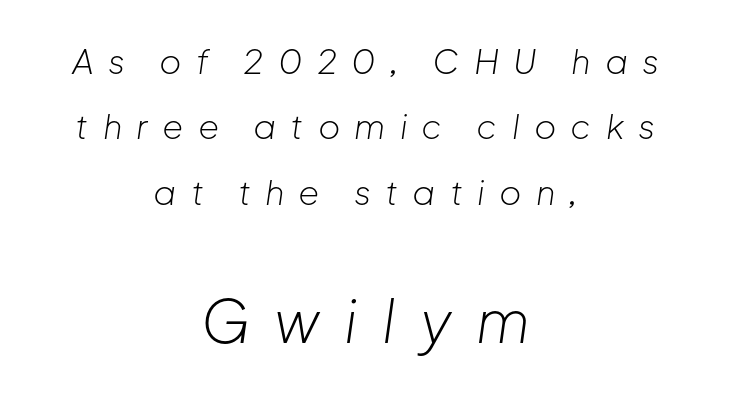
The face used here has a pronounced slope to its letters. Short note: letters widely spaced. Size hierarchy here favors the trailing block over the leading one. Quick note: underline off. The weight would be labelled regular, book, light, or lighter still. The leading is generous, giving the passage an open texture.
